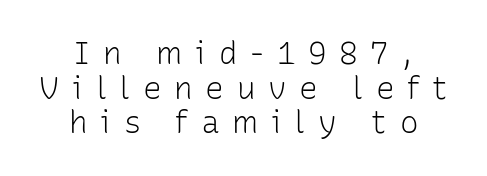
{"serif": "no", "italic": "no", "bold": "no", "weight": "light", "width": "normal", "stroke_contrast": "low", "x_height": "medium", "monospaced": "no", "underline": "no", "align": "center", "line_spacing": "tight", "line_spacing_ratio": 1.12, "letter_spacing": "wide", "letter_spacing_em": 0.41, "glyph_px": 31}
